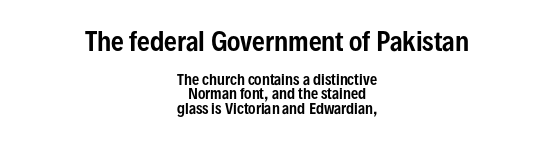
{"italic": "no", "underline": "no", "align": "center", "line_spacing": "tight", "line_spacing_ratio": 1.01, "letter_spacing": "normal", "letter_spacing_em": 0.0, "larger_block": "first", "size_ratio": 1.79, "glyph_px": 25}
